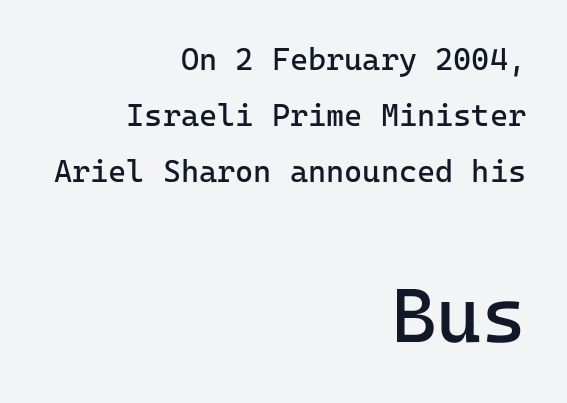
Q: Is the text bold? A: No.
Q: Is the text italic (slanted)? A: No, it is upright.
Q: Is the typeface a serif or a sans-serif typeface? A: Sans-serif.
Q: Is the text underlined? A: No.
Q: How is the paragraph aligned? A: Right-aligned.
Q: Is the spacing between letters normal or unusually wide? A: Normal.
Q: Which block of text is set in a larger size, the first (top) or the second (bottom)? A: The second (bottom) one.
Q: Width (condensed, normal, or wide)? A: Normal.
Q: Stroke contrast? A: Low.
Q: x-height? A: Medium.
Q: Monospaced? A: Yes.
